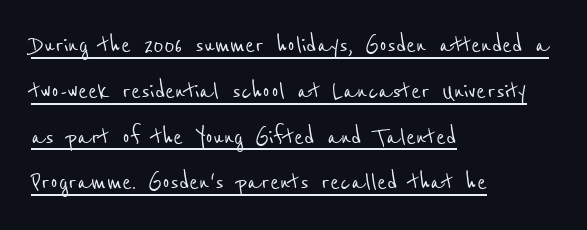
Are there feet on the stems? There aren't — it's a sans. Students, observe: this is what conventionally led text looks like. Do the characters align in a grid? No, the font is proportional. Each word holds together tightly as a unit, with standard inter-letter gaps. In CSS terms this would be text-align: left. A baseline rule has been typeset under these characters.
